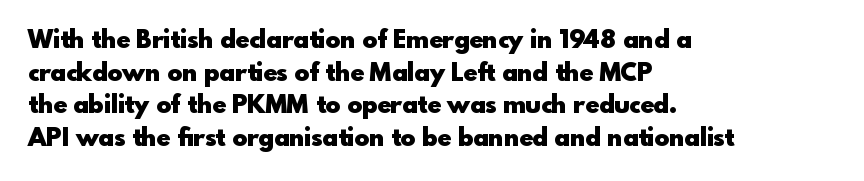
{"italic": "no", "bold": "yes", "underline": "no", "align": "left", "line_spacing": "normal", "line_spacing_ratio": 1.31, "letter_spacing": "normal", "letter_spacing_em": 0.0, "glyph_px": 25}
